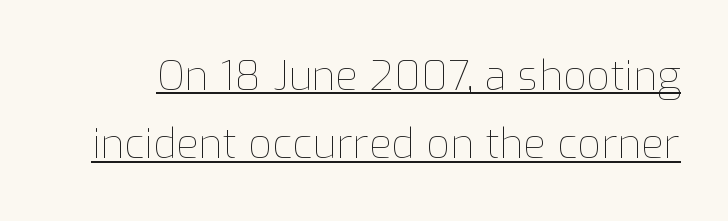
{"italic": "no", "bold": "no", "weight": "thin", "width": "normal", "stroke_contrast": "low", "x_height": "medium", "monospaced": "no", "underline": "yes", "line_spacing": "normal", "line_spacing_ratio": 1.67, "letter_spacing": "normal", "letter_spacing_em": 0.0, "glyph_px": 41}
